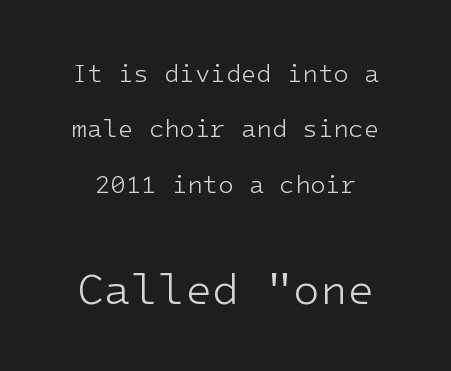
The image shows 44 px light sans-serif type, upright; set loose line spacing (2.22x), normal letter spacing, not underlined; the second (bottom) block is 1.76x larger; low stroke contrast and a medium x-height.
